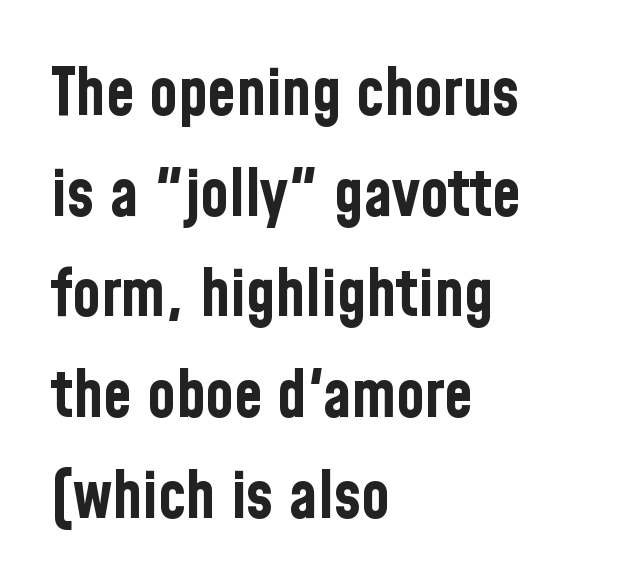
The image shows 65 px bold, condensed sans-serif type, upright; set left-aligned, normal line spacing (1.55x), normal letter spacing, not underlined; low stroke contrast and a medium x-height.
